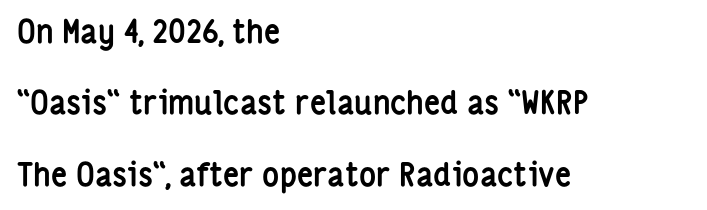
Q: Is the text bold? A: Yes.
Q: Is the text italic (slanted)? A: No, it is upright.
Q: Is the typeface a serif or a sans-serif typeface? A: Sans-serif.
Q: Is the text underlined? A: No.
Q: How is the paragraph aligned? A: Left-aligned.
Q: Is the spacing between letters normal or unusually wide? A: Normal.
Q: Is the spacing between lines tight, normal or loose? A: Loose.
Q: Width (condensed, normal, or wide)? A: Condensed.
Q: Stroke contrast? A: Low.
Q: x-height? A: Medium.
Q: Monospaced? A: No.
